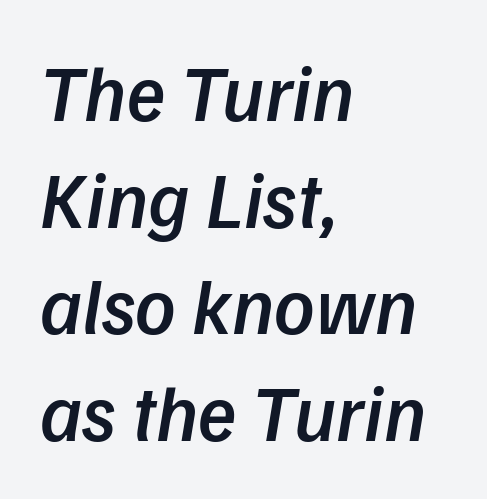
The image shows 79 px semibold type, italic (leaning right); set left-aligned, normal line spacing (1.35x), normal letter spacing, not underlined; low stroke contrast and a medium x-height.
